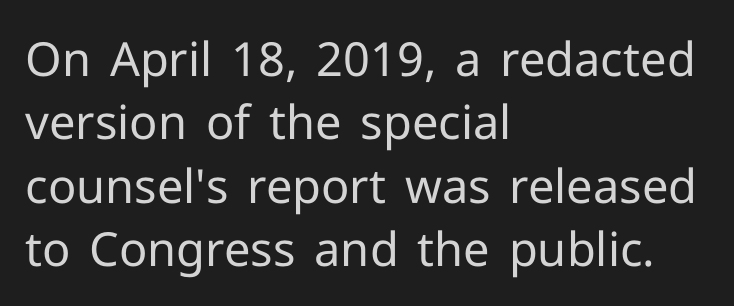
Q: Is the text bold? A: No.
Q: Is the text italic (slanted)? A: No, it is upright.
Q: Is the typeface a serif or a sans-serif typeface? A: Sans-serif.
Q: Is the text underlined? A: No.
Q: How is the paragraph aligned? A: Left-aligned.
Q: Is the spacing between letters normal or unusually wide? A: Normal.
Q: Is the spacing between lines tight, normal or loose? A: Normal.
Q: Width (condensed, normal, or wide)? A: Normal.
Q: Stroke contrast? A: Low.
Q: x-height? A: Medium.
Q: Monospaced? A: No.
